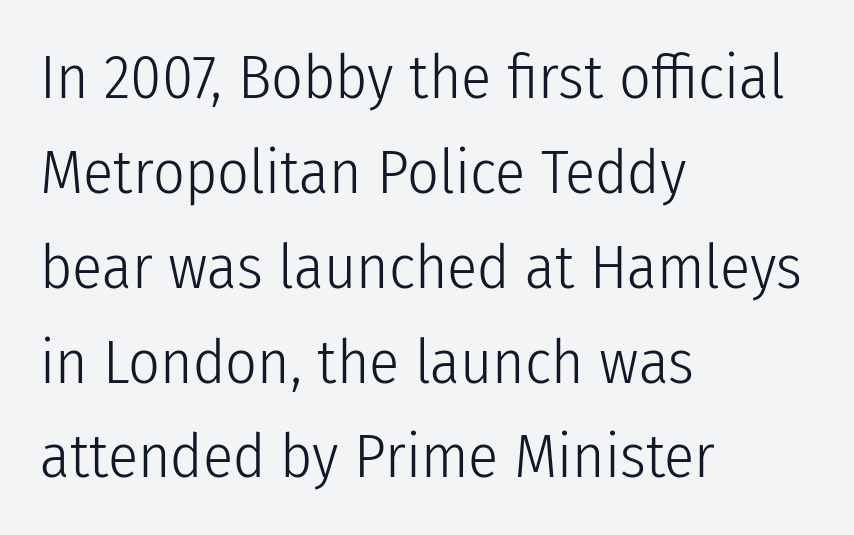
The image shows 62 px light, condensed sans-serif type, upright; set left-aligned, normal line spacing (1.53x), normal letter spacing, not underlined; low stroke contrast and a medium x-height.
